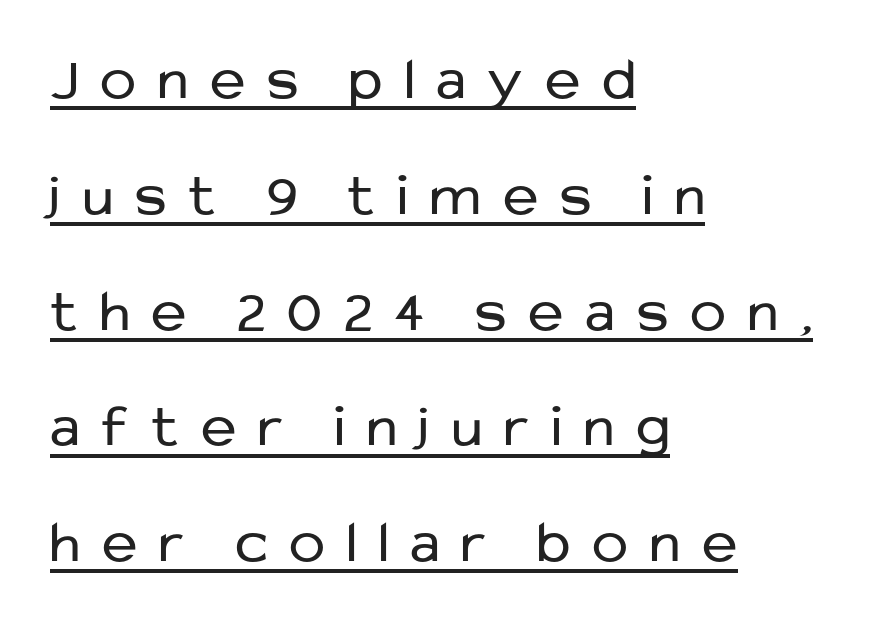
The image shows 60 px regular-weight sans-serif type, upright; set left-aligned, loose line spacing (1.93x), unusually wide letter spacing (+0.37 em), underlined; low stroke contrast and a medium x-height.
